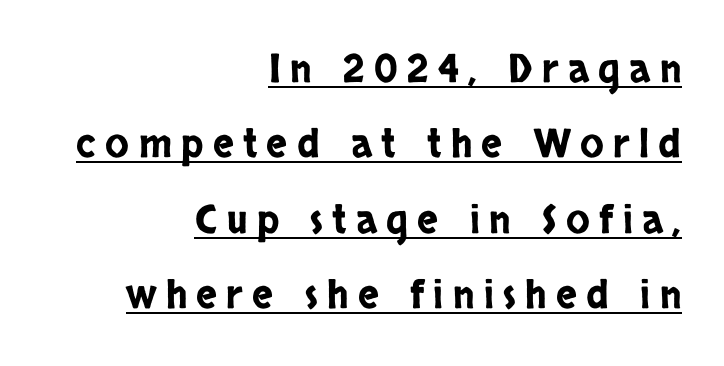
{"serif": "no", "italic": "no", "width": "condensed", "stroke_contrast": "low", "x_height": "large", "monospaced": "no", "underline": "yes", "align": "right", "line_spacing": "loose", "line_spacing_ratio": 1.93, "letter_spacing": "wide", "letter_spacing_em": 0.24, "glyph_px": 39}
